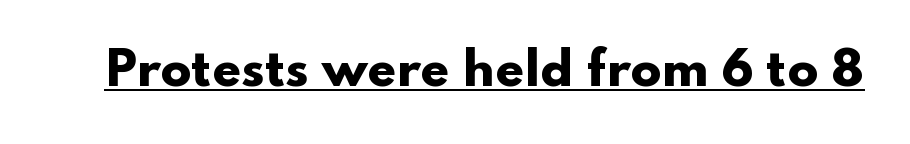
The image shows 46 px heavy, wide sans-serif type, upright; set normal letter spacing, underlined; low stroke contrast and a small x-height.
